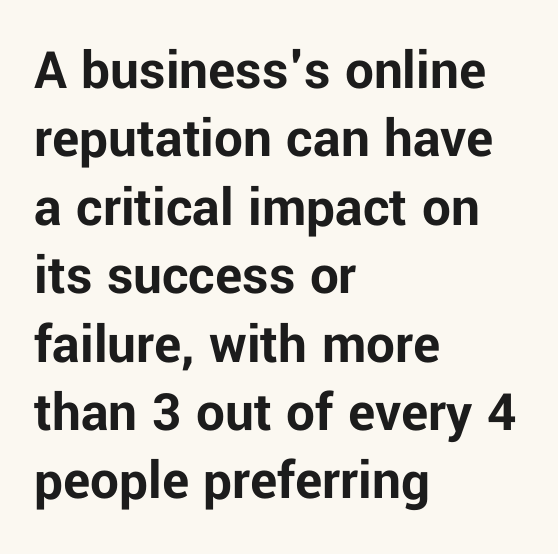
The image shows 57 px bold sans-serif type, upright; set left-aligned, line spacing 1.2x, normal letter spacing, not underlined; low stroke contrast and a medium x-height.
